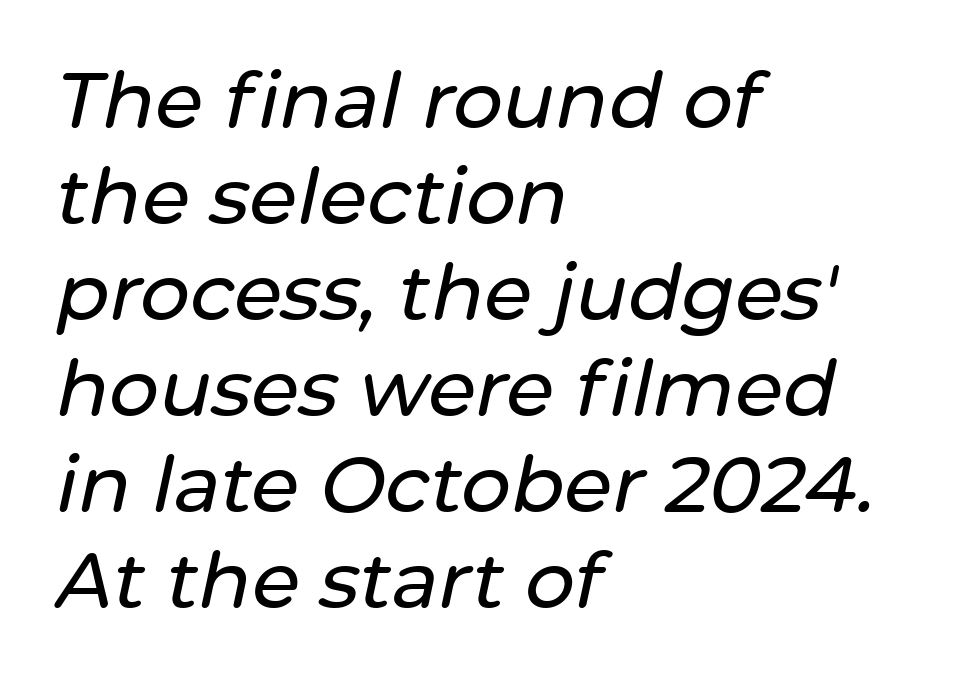
Nobody drew a line under any word here. The rag falls on the right side of this text block. You could call the tracking neutral — neither tight nor loose. A typesetter would call this proportional, since set widths differ per character. There's an unmistakable incline to the writing here.
